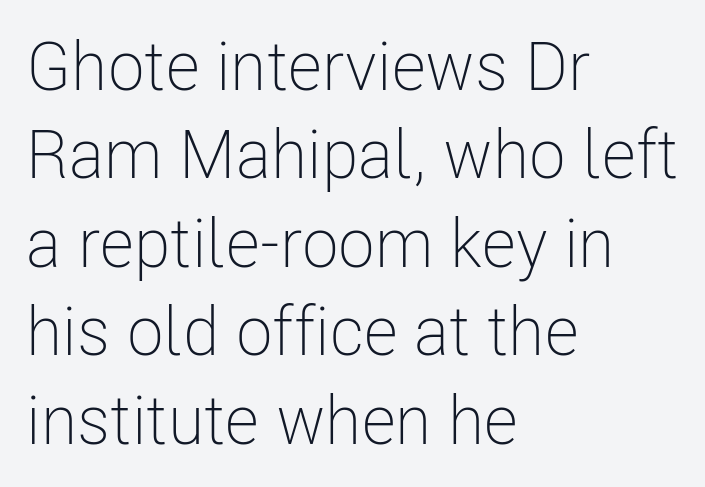
{"serif": "no", "italic": "no", "bold": "no", "weight": "light", "width": "condensed", "stroke_contrast": "low", "x_height": "medium", "monospaced": "no", "underline": "no", "align": "left", "line_spacing": "normal", "line_spacing_ratio": 1.3, "letter_spacing": "normal", "letter_spacing_em": 0.0, "glyph_px": 68}
